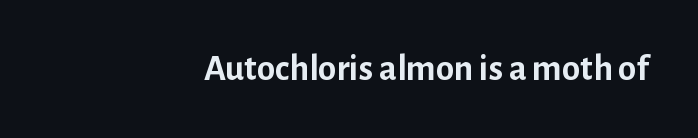
Q: Is the text bold? A: Yes.
Q: Is the text italic (slanted)? A: No, it is upright.
Q: Is the typeface a serif or a sans-serif typeface? A: Sans-serif.
Q: Is the text underlined? A: No.
Q: How is the paragraph aligned? A: Right-aligned.
Q: Is the spacing between letters normal or unusually wide? A: Normal.
Q: Width (condensed, normal, or wide)? A: Normal.
Q: Stroke contrast? A: Low.
Q: x-height? A: Medium.
Q: Monospaced? A: No.
